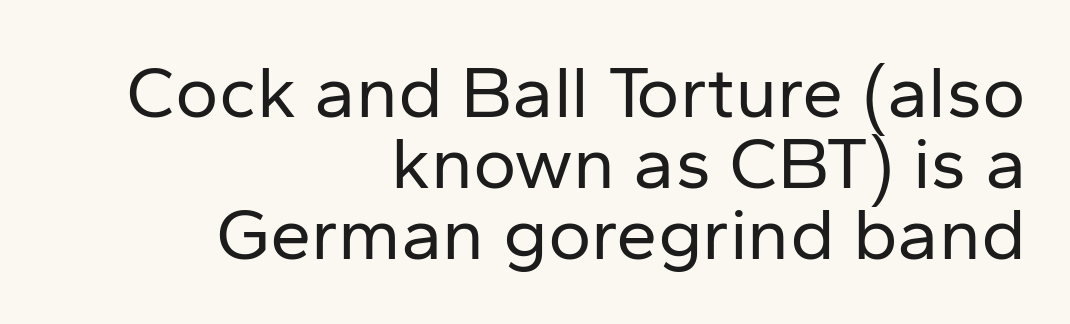
The foot of each line stays bare and open. Style check: upright. Nope, no serifs anywhere on these letters. Quick note: interline space is minimal. All the whitespace from short lines collects on the left. Varying glyph widths throughout — classic text-font behaviour.
